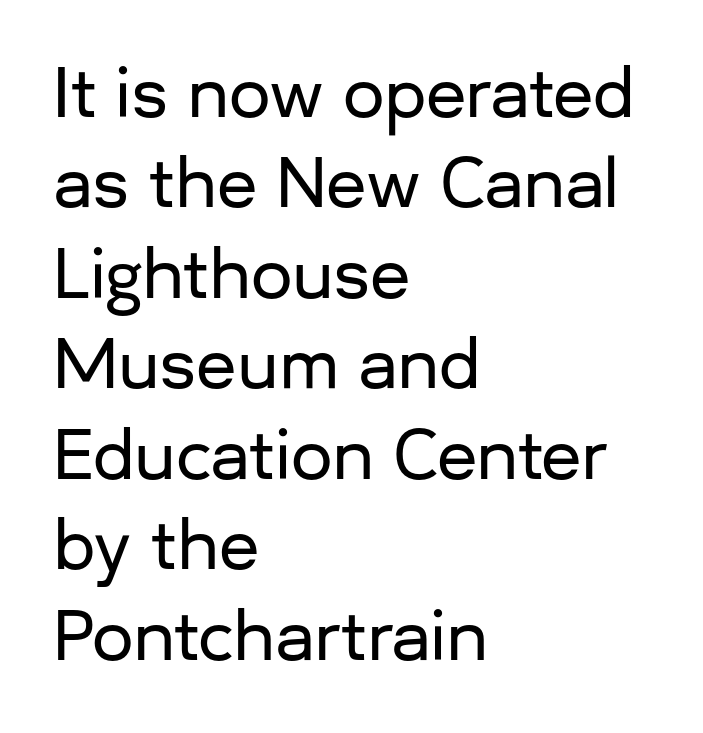
{"serif": "no", "italic": "no", "width": "normal", "stroke_contrast": "low", "x_height": "medium", "monospaced": "no", "underline": "no", "align": "left", "line_spacing": "normal", "line_spacing_ratio": 1.37, "letter_spacing": "normal", "letter_spacing_em": 0.0, "glyph_px": 66}
